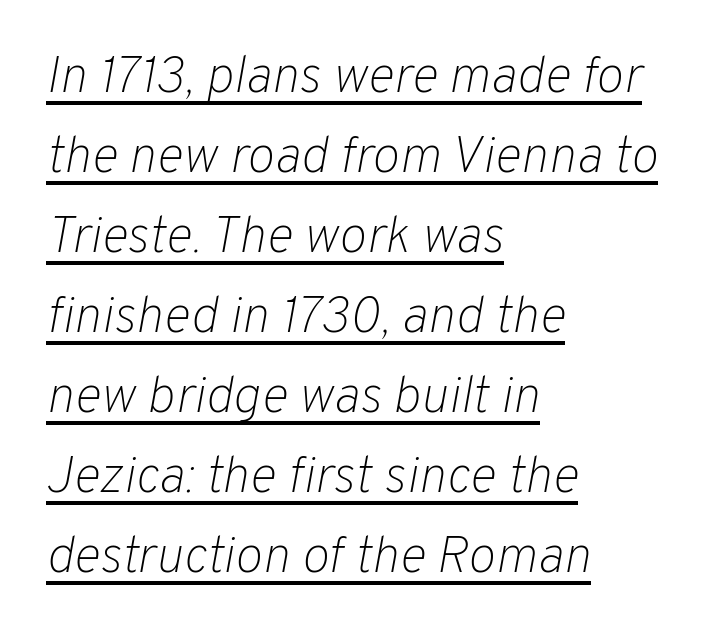
Q: Is the text bold? A: No.
Q: Is the text italic (slanted)? A: Yes, it leans right by about 10 degrees.
Q: Is the text underlined? A: Yes.
Q: How is the paragraph aligned? A: Left-aligned.
Q: Is the spacing between letters normal or unusually wide? A: Normal.
Q: Is the spacing between lines tight, normal or loose? A: Normal.
Q: Width (condensed, normal, or wide)? A: Normal.
Q: Stroke contrast? A: Low.
Q: x-height? A: Medium.
Q: Monospaced? A: No.
